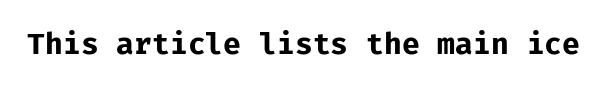
The image shows 29 px bold sans-serif type, upright, monospaced; set normal letter spacing, not underlined; low stroke contrast and a medium x-height.
